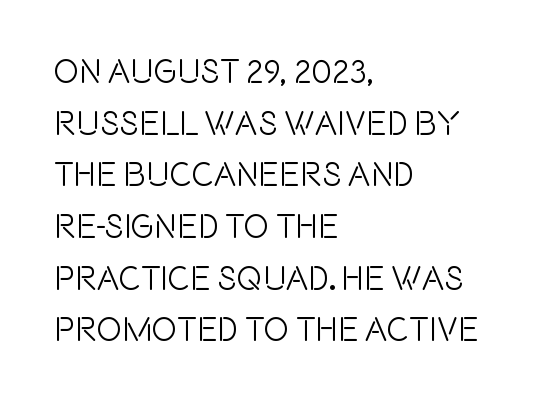
{"serif": "no", "italic": "no", "width": "condensed", "x_height": "large", "monospaced": "no", "underline": "no", "align": "left", "line_spacing": "normal", "line_spacing_ratio": 1.52, "letter_spacing": "normal", "letter_spacing_em": 0.0, "glyph_px": 34}
